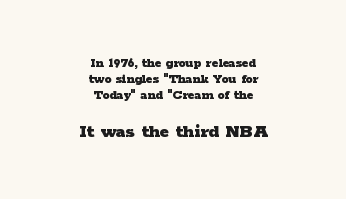
{"italic": "no", "bold": "yes", "underline": "no", "align": "center", "line_spacing_ratio": 1.16, "letter_spacing": "normal", "letter_spacing_em": 0.0, "larger_block": "second", "size_ratio": 1.43, "glyph_px": 20}
